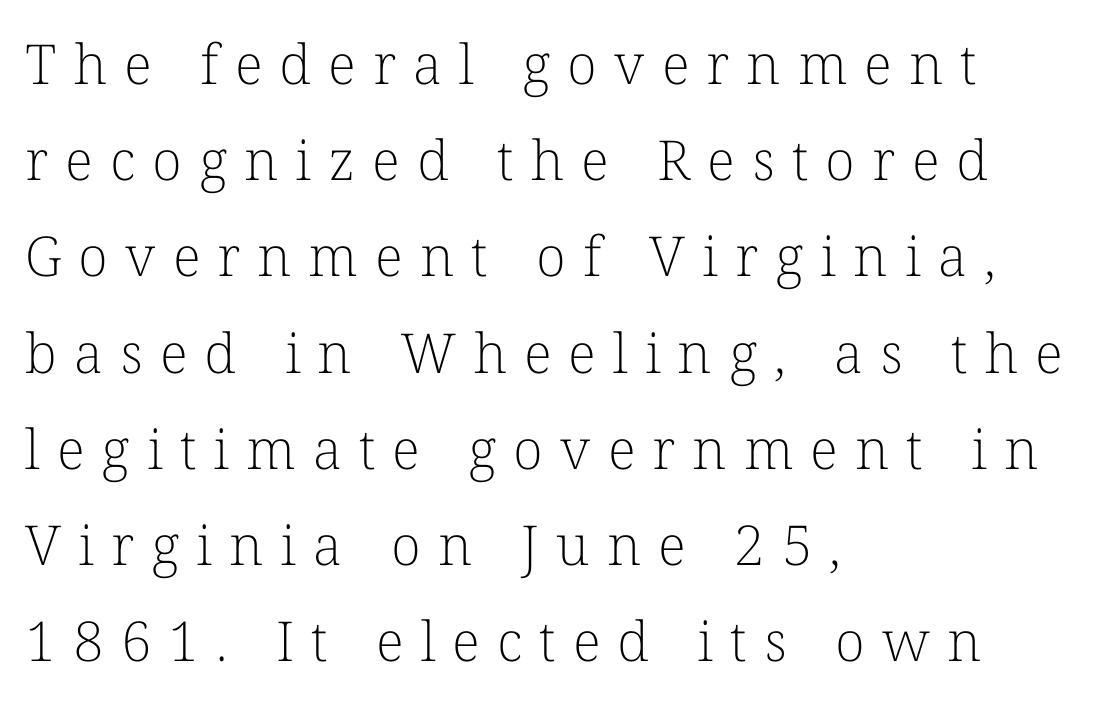
{"serif": "yes", "italic": "no", "bold": "no", "weight": "light", "width": "normal", "stroke_contrast": "low", "x_height": "medium", "monospaced": "no", "underline": "no", "align": "left", "line_spacing_ratio": 1.75, "letter_spacing": "wide", "letter_spacing_em": 0.31, "glyph_px": 55}
